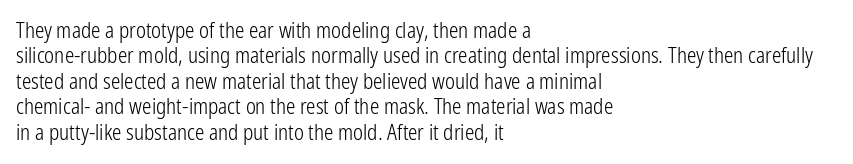
The image shows 21 px text type, upright; set left-aligned, line spacing 1.21x, normal letter spacing, not underlined.
